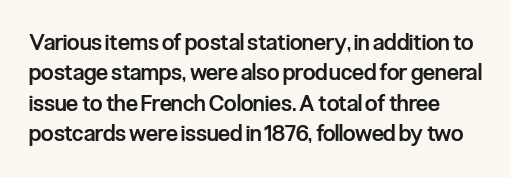
The image shows 22 px text type, upright; set normal line spacing (1.38x), normal letter spacing, not underlined.
